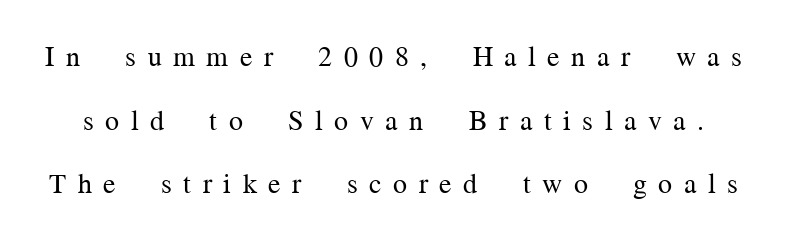
{"serif": "yes", "italic": "no", "bold": "no", "weight": "regular", "width": "normal", "stroke_contrast": "medium", "x_height": "medium", "monospaced": "no", "underline": "no", "line_spacing": "loose", "line_spacing_ratio": 2.27, "letter_spacing": "wide", "letter_spacing_em": 0.41, "glyph_px": 28}
